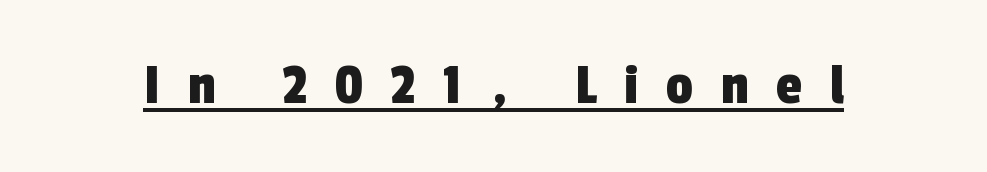
Font category for this specimen: sans-serif. Decoration check: the copy is underlined. Here the designer chose a conventional face with non-uniform glyph widths. Between one letter and the next there's a generous, obvious gap.
